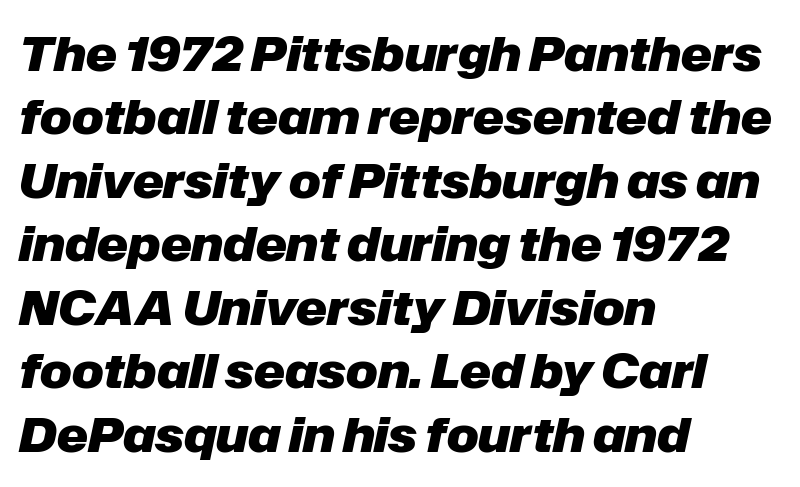
Q: Is the text bold? A: Yes.
Q: Is the text italic (slanted)? A: Yes, it leans right by about 12 degrees.
Q: Is the text underlined? A: No.
Q: How is the paragraph aligned? A: Left-aligned.
Q: Is the spacing between letters normal or unusually wide? A: Normal.
Q: Is the spacing between lines tight, normal or loose? A: Normal.
Q: Width (condensed, normal, or wide)? A: Normal.
Q: Stroke contrast? A: Low.
Q: x-height? A: Medium.
Q: Monospaced? A: No.
